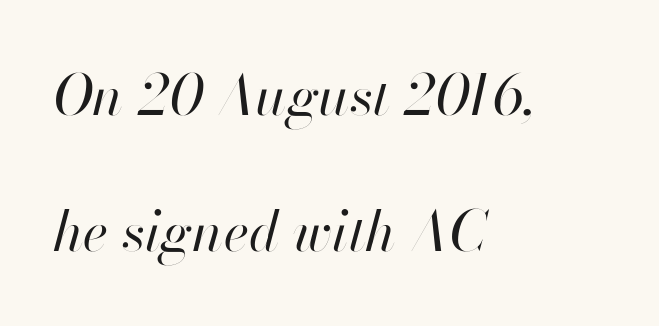
The image shows 55 px regular-weight type, italic (leaning right); set left-aligned, loose line spacing (2.47x), normal letter spacing, not underlined; high stroke contrast and a small x-height.
